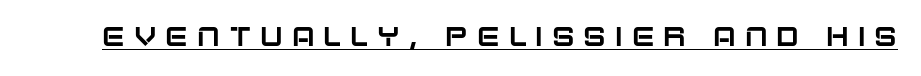
Q: Is the text italic (slanted)? A: No, it is upright.
Q: Is the text underlined? A: Yes.
Q: Is the spacing between letters normal or unusually wide? A: Unusually wide.
